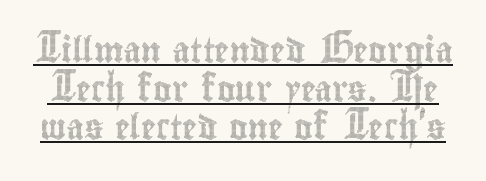
The image shows 25 px text type, upright; set normal line spacing (1.55x), normal letter spacing, underlined.
